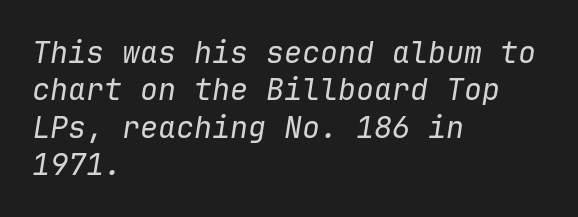
{"italic": "yes", "lean": "right", "slant_degrees": 9, "bold": "no", "weight": "regular", "width": "normal", "stroke_contrast": "low", "x_height": "medium", "monospaced": "yes", "underline": "no", "align": "left", "line_spacing": "normal", "line_spacing_ratio": 1.25, "letter_spacing": "normal", "letter_spacing_em": 0.0, "glyph_px": 30}
